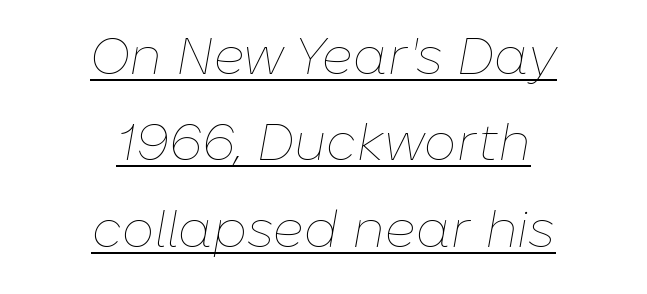
Q: Is the text bold? A: No.
Q: Is the text italic (slanted)? A: Yes, it leans right by about 10 degrees.
Q: Is the text underlined? A: Yes.
Q: How is the paragraph aligned? A: Centered.
Q: Is the spacing between letters normal or unusually wide? A: Normal.
Q: Is the spacing between lines tight, normal or loose? A: Normal.
Q: Width (condensed, normal, or wide)? A: Normal.
Q: Stroke contrast? A: Low.
Q: x-height? A: Medium.
Q: Monospaced? A: No.
